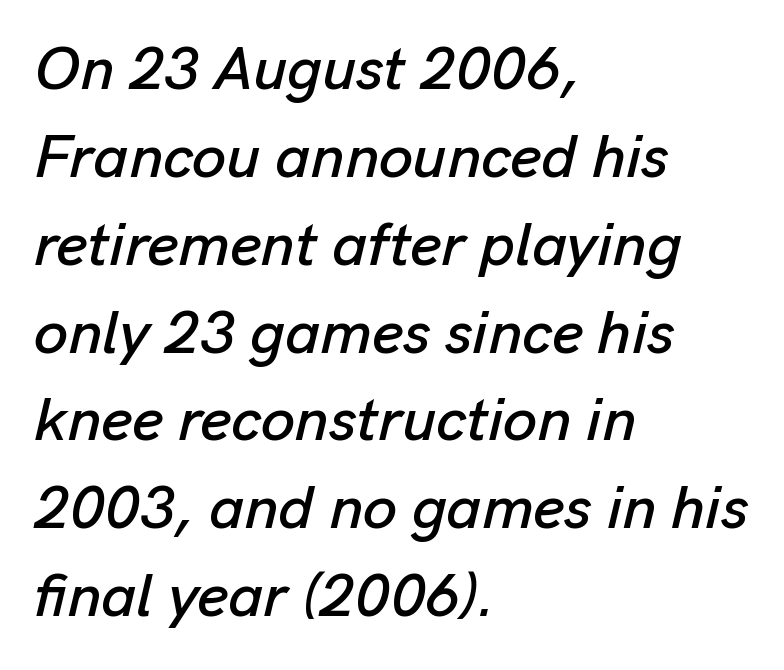
Q: Is the text italic (slanted)? A: Yes, it leans right by about 13 degrees.
Q: Is the text underlined? A: No.
Q: How is the paragraph aligned? A: Left-aligned.
Q: Is the spacing between letters normal or unusually wide? A: Normal.
Q: Is the spacing between lines tight, normal or loose? A: Normal.
Q: Width (condensed, normal, or wide)? A: Normal.
Q: Stroke contrast? A: Low.
Q: x-height? A: Medium.
Q: Monospaced? A: No.
